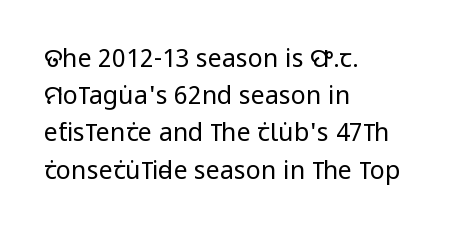
Each new line begins a customary step beneath the previous one. In CSS terms this would be text-align: left. Every character sits straight up, as roman type does. Inter-character spacing is left at the font's built-in metrics.
